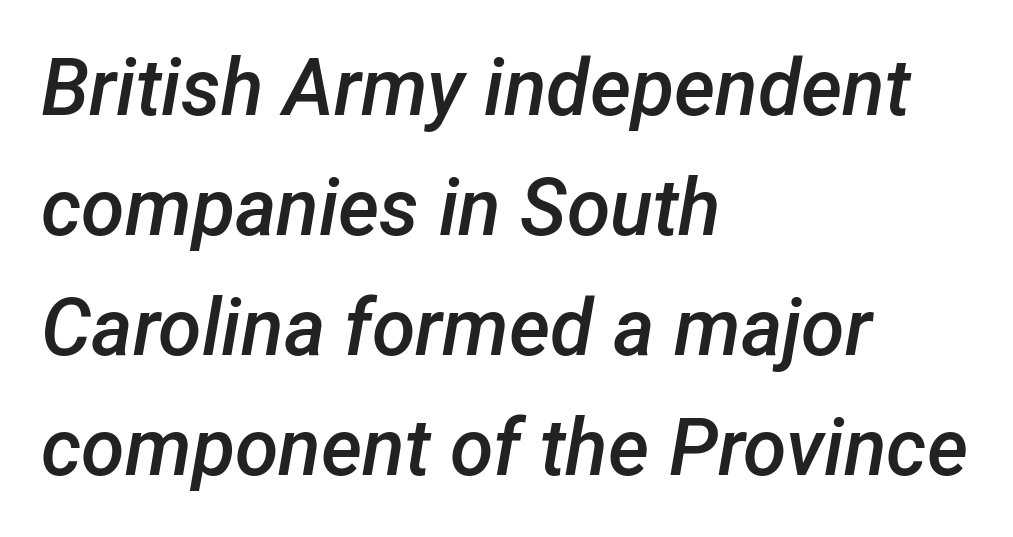
The image shows 79 px semibold type, italic (leaning right); set left-aligned, normal line spacing (1.52x), normal letter spacing, not underlined; low stroke contrast and a medium x-height.
